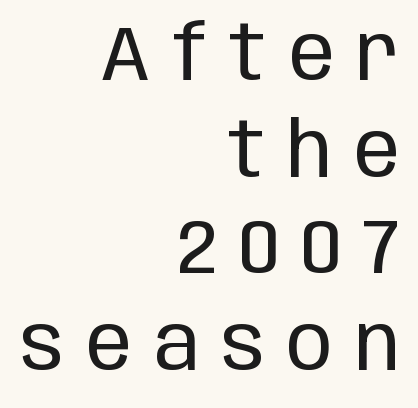
The image shows 76 px regular-weight, condensed sans-serif type, upright; set right-aligned, normal line spacing (1.27x), unusually wide letter spacing (+0.29 em), not underlined; low stroke contrast and a large x-height.
